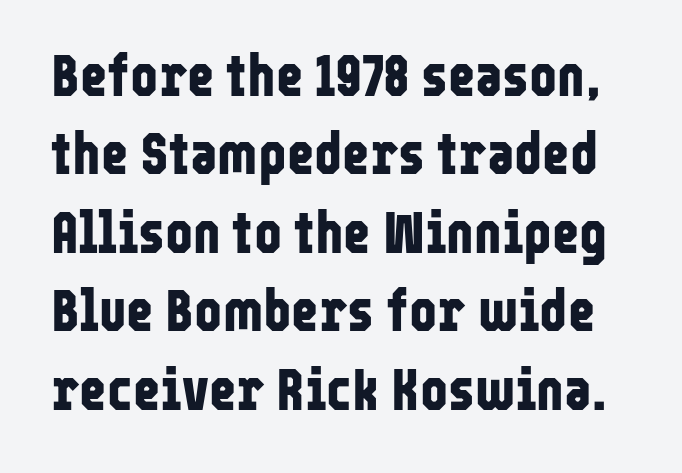
{"serif": "no", "italic": "no", "bold": "yes", "weight": "bold", "width": "condensed", "stroke_contrast": "low", "x_height": "medium", "monospaced": "no", "underline": "no", "line_spacing": "normal", "line_spacing_ratio": 1.33, "letter_spacing": "normal", "letter_spacing_em": 0.0, "glyph_px": 59}
